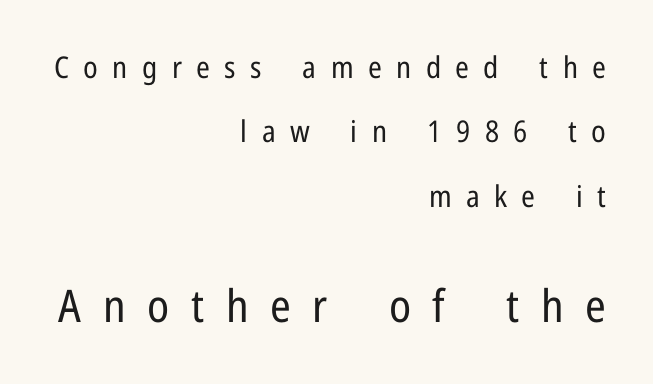
Leading: increased. Serifs: no, the terminals of the letterforms are clean. Do the letters lean? They stand straight. These lines are set flush right with a ragged left edge.
